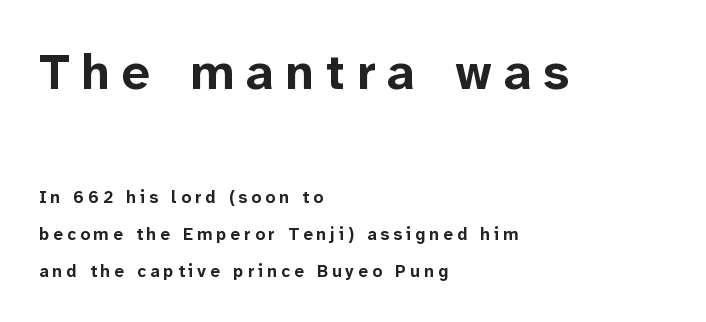
Which margin do the lines hug? The left one — the right edge is uneven. Does the weight exceed regular? Yes, all the way to bold. Varying glyph widths throughout — classic text-font behaviour. The font family rendered here belongs to the sans-serif group.
